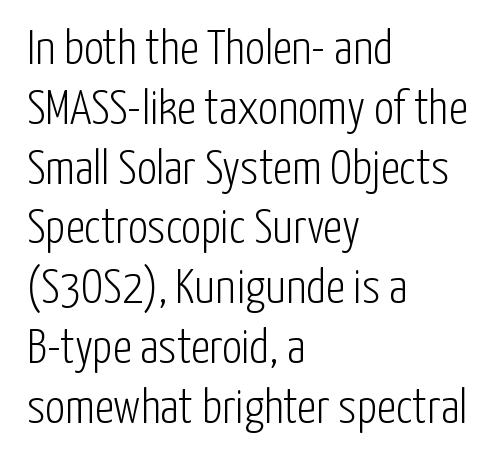
Nobody touched the tracking dial on this one. Heaviness? Minimal to ordinary, like unemphasized prose. Check the space under the baseline: it is left empty. Serifs: no, the terminals of the letterforms are clean. Italic: no, the glyphs are upright roman. Compared with a centered layout, this one pins lines to the left instead.
